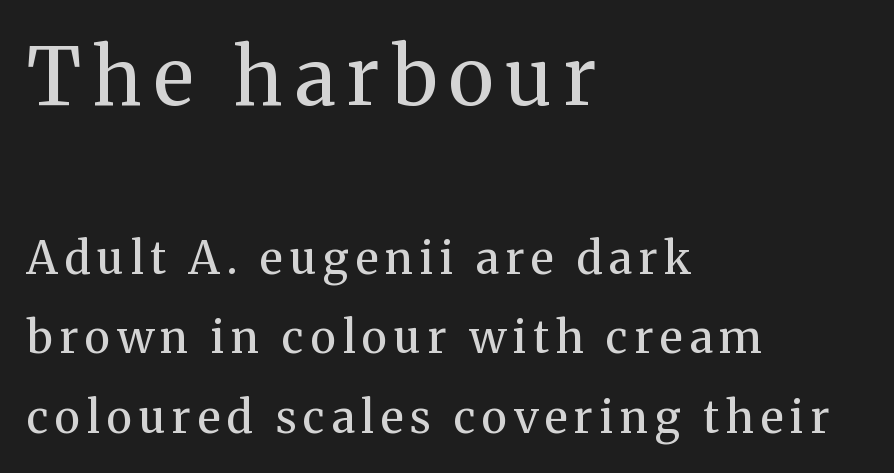
Does the type have serifs? Yes, each stem ends in a small foot. Casual observation: everything's shoved over to the left. Stems and bowls with no extra thickness — not bold. Descender tails drop into unmarked territory. Look at the glyph heights: the upper group is clearly the bigger setting. Posture: upright roman.
